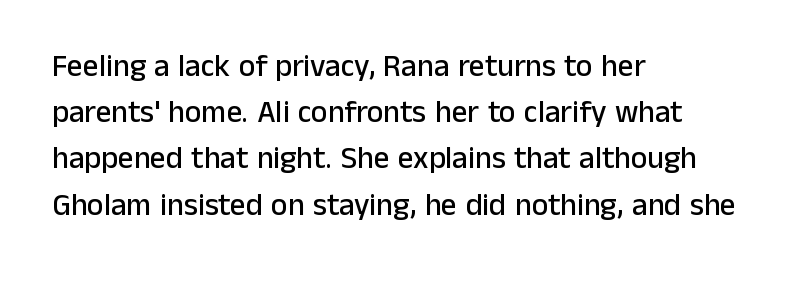
The designer went with a sans here, leaving each stem footless. Summary of vertical rhythm: regular, with standard interline spacing. There is no visible air inserted between adjacent glyphs. Here the designer chose a conventional face with non-uniform glyph widths. Where is the straight margin? On the left.
